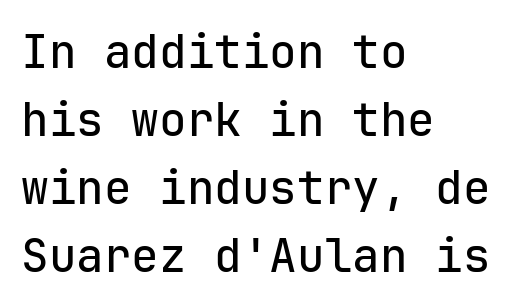
The image shows 46 px sans-serif type, upright, monospaced; set left-aligned, normal line spacing (1.48x), normal letter spacing, not underlined; low stroke contrast and a medium x-height.
